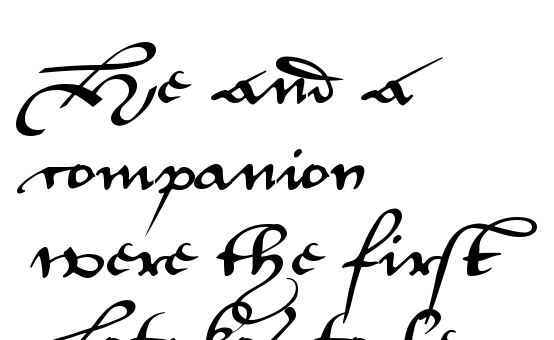
The image shows 62 px wide sans-serif type; set left-aligned, normal line spacing (1.39x), normal letter spacing, not underlined; medium stroke contrast and a small x-height.
